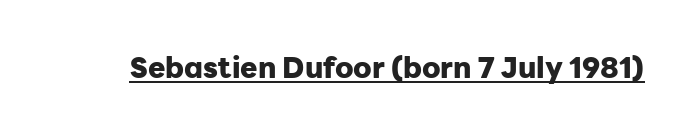
{"serif": "no", "italic": "no", "bold": "yes", "weight": "heavy", "width": "normal", "stroke_contrast": "low", "x_height": "medium", "monospaced": "no", "underline": "yes", "letter_spacing": "normal", "letter_spacing_em": 0.0, "glyph_px": 29}
